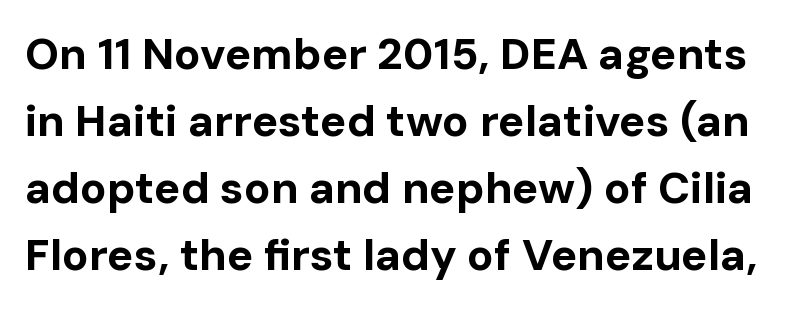
The image shows 44 px bold sans-serif type, upright; set normal line spacing (1.52x), normal letter spacing, not underlined; low stroke contrast and a medium x-height.
